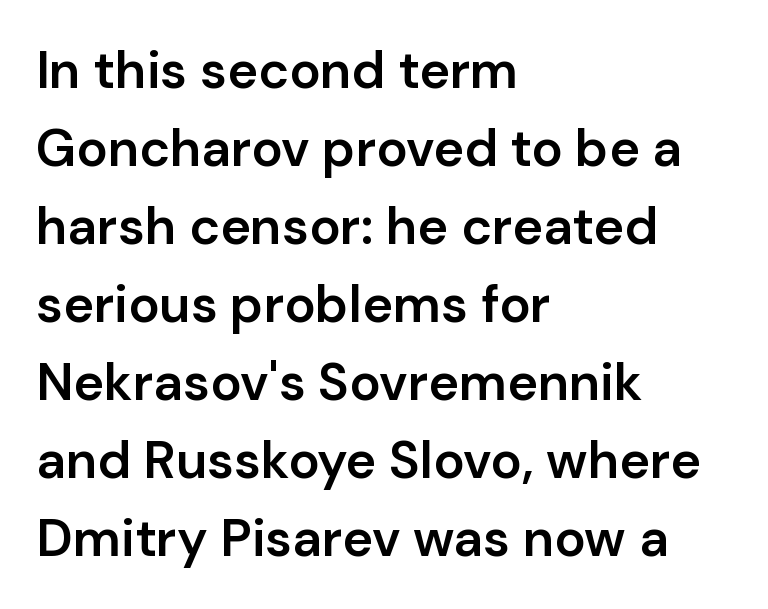
Leading: standard. Notice how the passage keeps a crisp vertical edge on the left only. The font's upright variant was chosen for this text. The rendering uses a semibold face; strokes are thickened but not to full bold.
